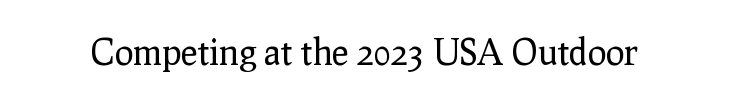
The image shows 35 px regular-weight serif type, upright; set normal letter spacing, not underlined; low stroke contrast and a medium x-height.
